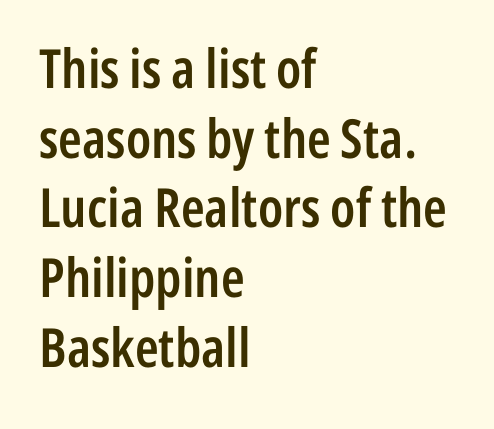
This sample has the flowing, uneven cadence of proportional lettering. This rendering features lettering with no underline. Strokes here are thickened, but only to semibold level. Does the lettering tilt? It doesn't — this is upright.
